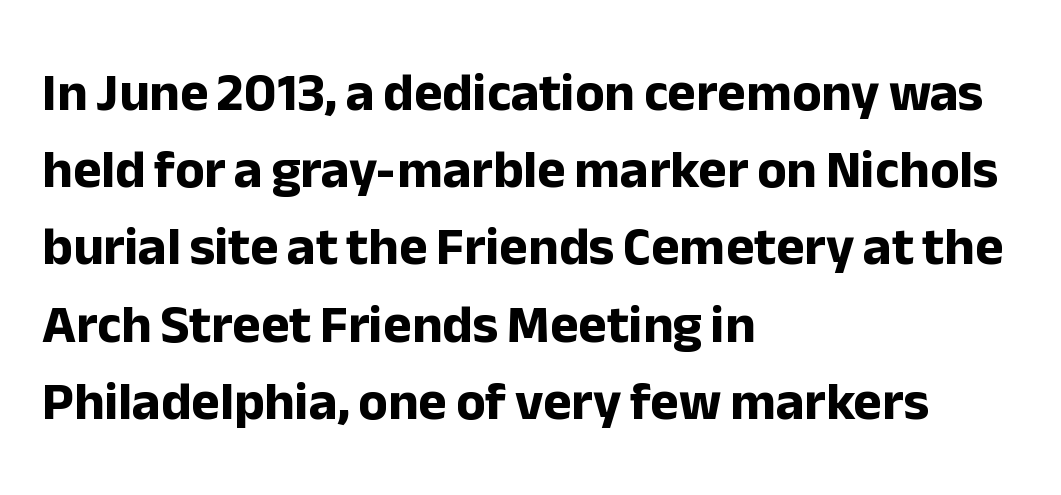
The image shows 54 px bold sans-serif type, upright; set left-aligned, normal line spacing (1.43x), normal letter spacing, not underlined; low stroke contrast and a medium x-height.
